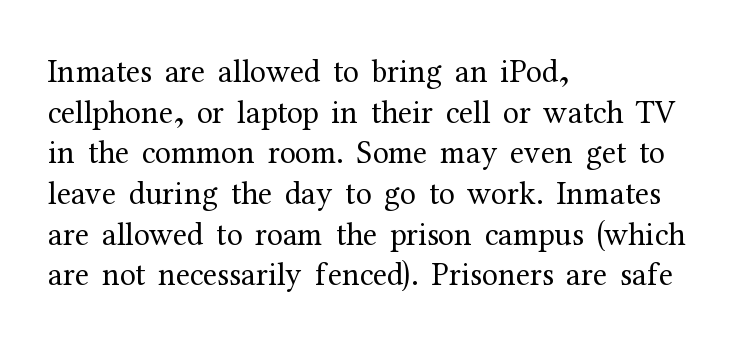
{"serif": "yes", "italic": "no", "bold": "no", "weight": "regular", "width": "normal", "stroke_contrast": "medium", "x_height": "medium", "monospaced": "no", "underline": "no", "align": "left", "line_spacing": "normal", "line_spacing_ratio": 1.27, "letter_spacing": "normal", "letter_spacing_em": 0.0, "glyph_px": 32}
